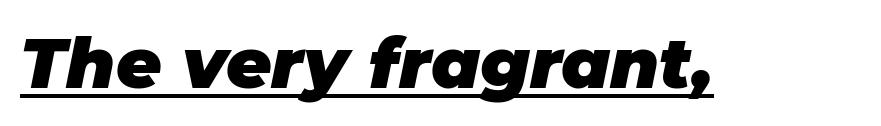
Check the space under the baseline: a stroke is drawn there. A dark, heavy texture on the line: the type is bold. Observe the lean: these are italic letterforms. A typesetter would call this zero additional tracking.
